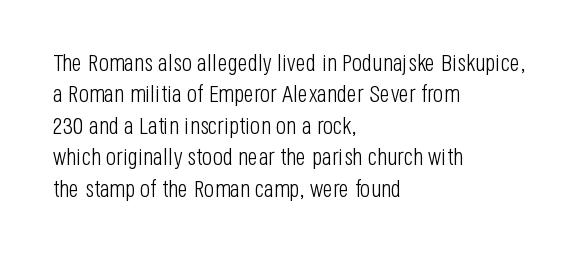
The image shows 24 px text type, upright; set left-aligned, normal line spacing (1.31x), normal letter spacing, not underlined.
